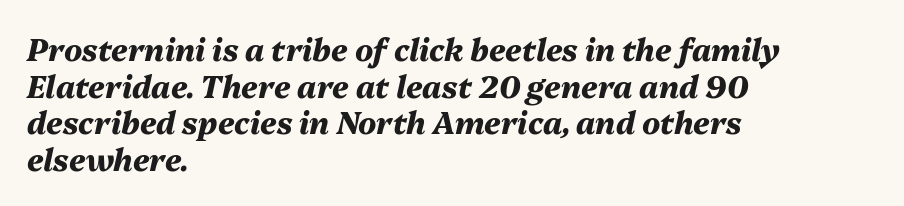
Every character sits at an angle, as italics do. The space beneath each line is pristine and unruled. Honestly, the letter spacing is just normal — you wouldn't notice it. Students, this is bold: see how much ink each stroke carries.
